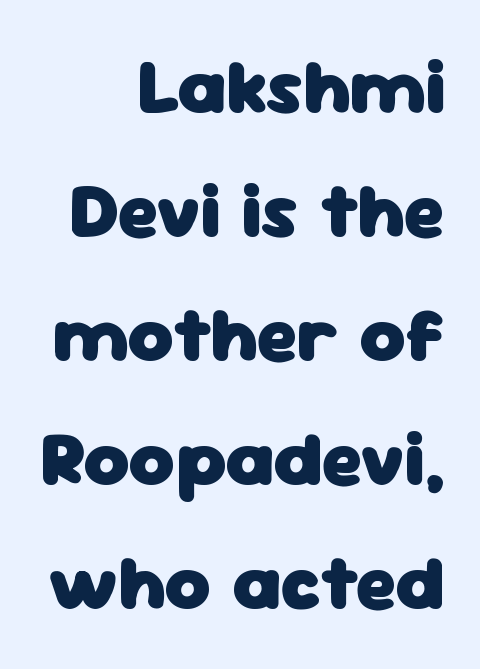
Q: Is the text bold? A: Yes.
Q: Is the text italic (slanted)? A: No, it is upright.
Q: Is the typeface a serif or a sans-serif typeface? A: Sans-serif.
Q: Is the text underlined? A: No.
Q: How is the paragraph aligned? A: Right-aligned.
Q: Is the spacing between letters normal or unusually wide? A: Normal.
Q: Is the spacing between lines tight, normal or loose? A: Normal.
Q: Width (condensed, normal, or wide)? A: Normal.
Q: Stroke contrast? A: Low.
Q: x-height? A: Medium.
Q: Monospaced? A: No.
